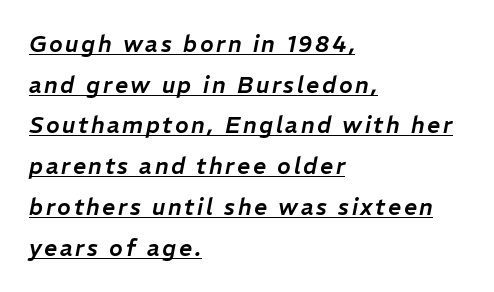
Q: Is the text italic (slanted)? A: Yes, it leans right by about 11 degrees.
Q: Is the text underlined? A: Yes.
Q: How is the paragraph aligned? A: Left-aligned.
